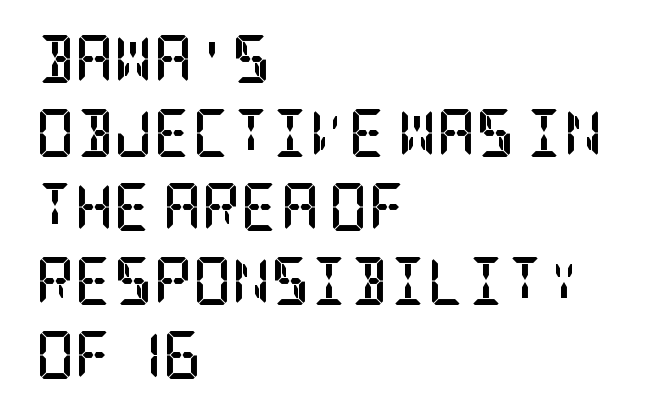
{"serif": "yes", "italic": "no", "bold": "yes", "weight": "semibold", "width": "condensed", "stroke_contrast": "low", "x_height": "large", "underline": "no", "align": "left", "line_spacing": "normal", "line_spacing_ratio": 1.54, "letter_spacing": "normal", "letter_spacing_em": 0.0, "glyph_px": 48}
